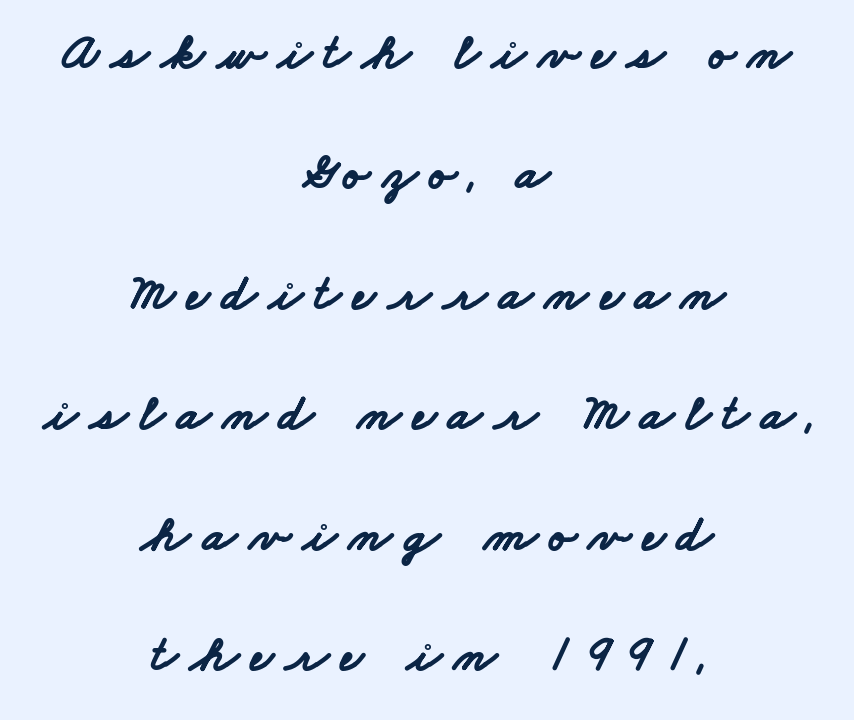
{"serif": "no", "bold": "yes", "weight": "bold", "width": "wide", "stroke_contrast": "low", "x_height": "small", "monospaced": "no", "underline": "no", "align": "center", "line_spacing": "loose", "line_spacing_ratio": 2.41, "letter_spacing": "wide", "letter_spacing_em": 0.24, "glyph_px": 50}
